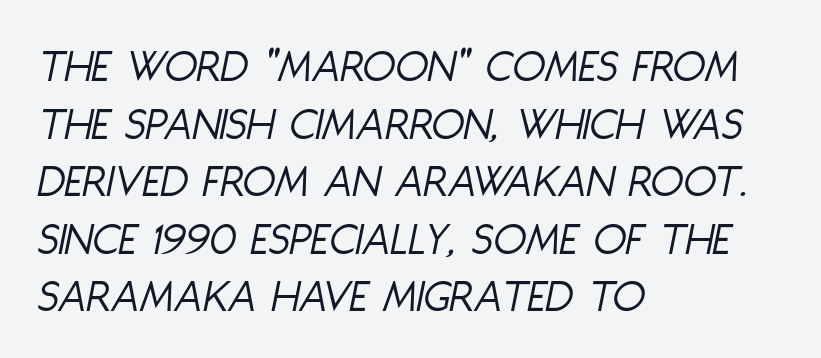
{"italic": "yes", "lean": "right", "slant_degrees": 11, "bold": "no", "weight": "light", "width": "condensed", "stroke_contrast": "low", "x_height": "large", "monospaced": "no", "underline": "no", "align": "left", "line_spacing_ratio": 1.2, "letter_spacing": "normal", "letter_spacing_em": 0.0, "glyph_px": 48}
